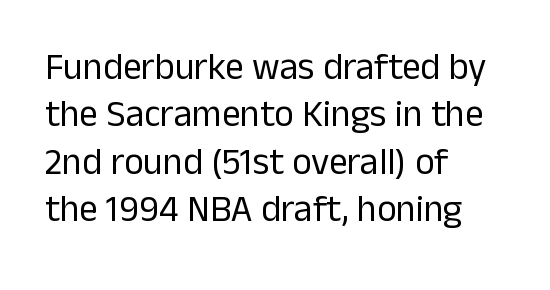
How would I describe the line gaps? Plain and ordinary. Check under the words: just untouched page. Glyph-to-glyph distance matches everyday printed text. Nope, no serifs anywhere on these letters.
